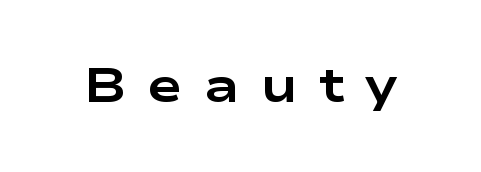
{"serif": "no", "italic": "no", "bold": "yes", "weight": "bold", "width": "wide", "stroke_contrast": "low", "x_height": "medium", "monospaced": "no", "underline": "no", "letter_spacing": "wide", "letter_spacing_em": 0.43, "glyph_px": 48}
